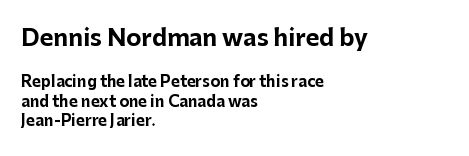
The space between consecutive lines is moderate. In terms of weight, the rendering is a true, heavy bold. Descenders are the only things crossing below the line. Notice how the stems are strictly vertical — no italics here. Which of the two is more prominent by size? The first, at the top. Where is the straight margin? On the left.
